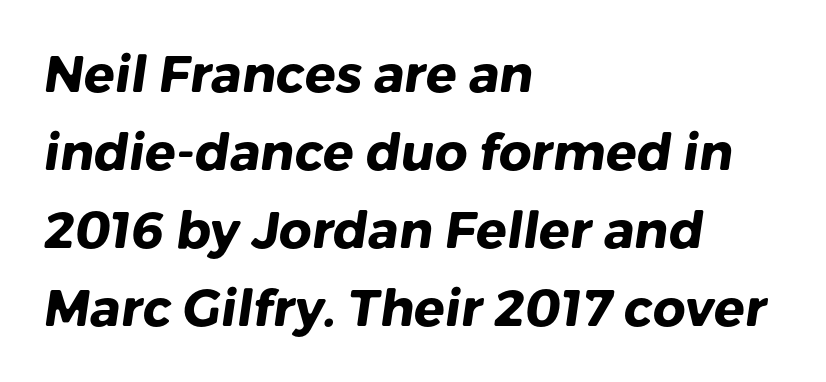
{"serif": "no", "bold": "yes", "weight": "heavy", "width": "normal", "stroke_contrast": "low", "x_height": "medium", "monospaced": "no", "underline": "no", "align": "left", "line_spacing": "normal", "line_spacing_ratio": 1.53, "letter_spacing": "normal", "letter_spacing_em": 0.0, "glyph_px": 51}
